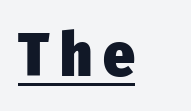
The image shows 62 px heavy, condensed sans-serif type, upright; set underlined; low stroke contrast and a medium x-height.
